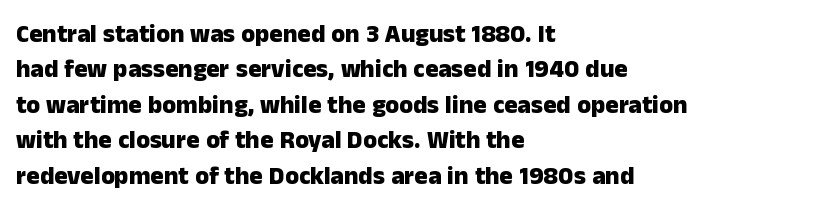
The strokes are fattened all the way to bold. Does the copy run flush right? No — it runs flush left. The face used here is rendered with its standard letterfit. Does the leading feel generous? No, just average. The typography opts for an upright posture over an oblique one.
